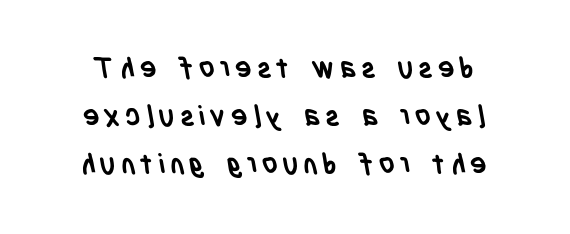
{"serif": "no", "bold": "yes", "weight": "semibold", "width": "condensed", "stroke_contrast": "low", "x_height": "large", "monospaced": "no", "underline": "no", "line_spacing_ratio": 1.72, "glyph_px": 28}
